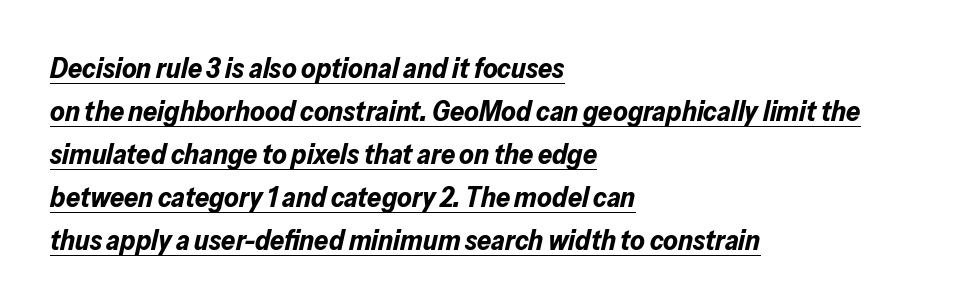
{"italic": "yes", "lean": "right", "slant_degrees": 13, "bold": "yes", "weight": "bold", "width": "normal", "stroke_contrast": "low", "x_height": "medium", "monospaced": "no", "underline": "yes", "align": "left", "line_spacing": "normal", "line_spacing_ratio": 1.54, "letter_spacing": "normal", "letter_spacing_em": 0.0, "glyph_px": 28}
